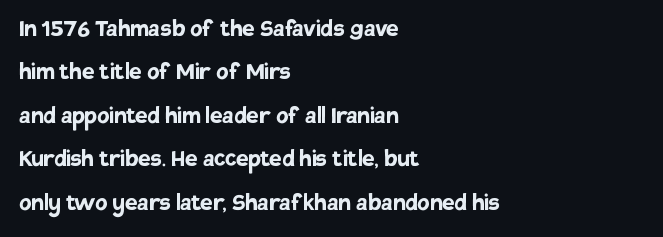
The image shows 28 px semibold sans-serif type, upright; set left-aligned, normal line spacing (1.55x), normal letter spacing, not underlined; low stroke contrast and a large x-height.
